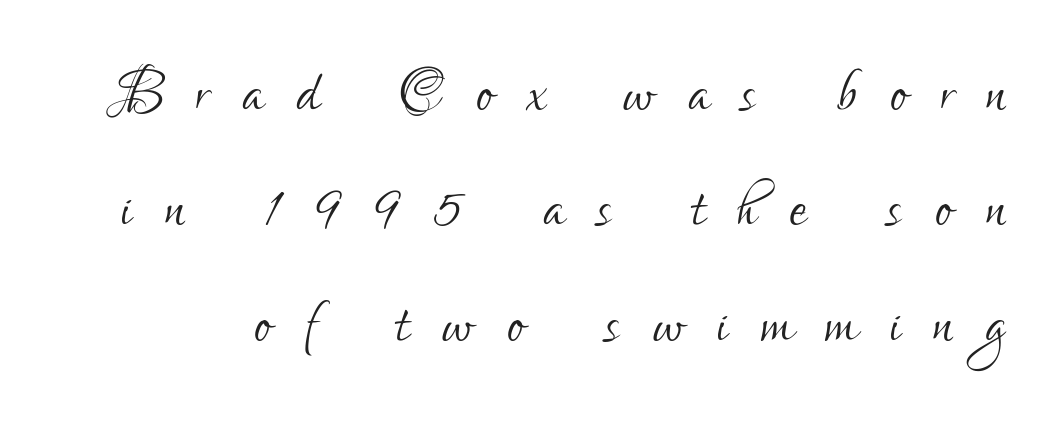
Think of a printed novel: that variable character pitch is what you see here. The passage shown stacks its lines at a standard gap. Compared with a typical body face, this is equally light or lighter still. Nope, no serifs anywhere on these letters.
